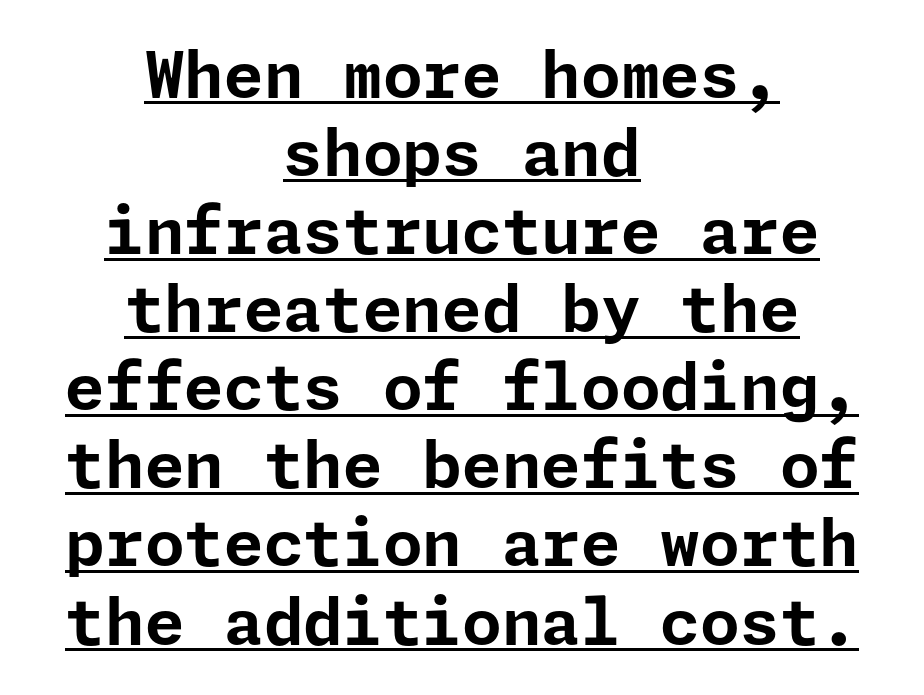
{"serif": "no", "italic": "no", "bold": "yes", "weight": "bold", "width": "normal", "stroke_contrast": "low", "x_height": "medium", "underline": "yes", "align": "center", "line_spacing_ratio": 1.22, "letter_spacing": "normal", "letter_spacing_em": 0.0, "glyph_px": 64}
